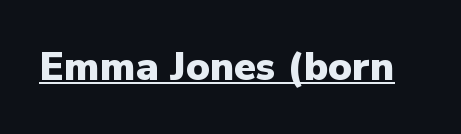
The passage shown is typed in a proportional face where columns would drift. Notice how a bar underscores the lettering throughout. It's the straight-up-and-down kind of type. The typesetting leans heavy: a genuine bold.
